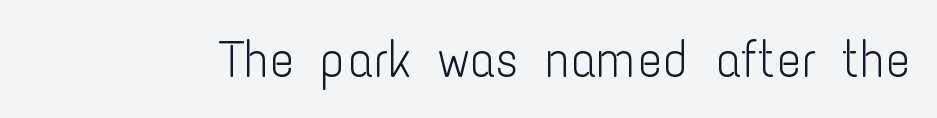
The strokes are not fattened; the text isn't bold. Letterform terminals end flat and unadorned throughout the passage. Just letters on the line, the space beneath them empty. The type sits square on the baseline with zero lean. Standard letterfit; no display-style spreading of the glyphs.
